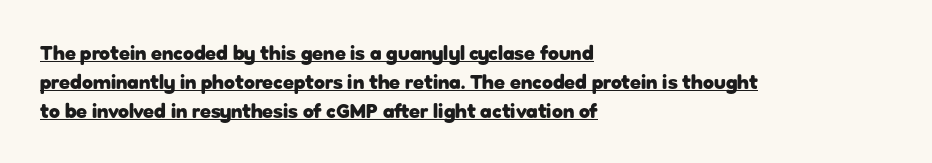
These words are printed bold, with thick strokes throughout. There is no visible air inserted between adjacent glyphs. Visually the block forms a straight wall on the left and a jagged coastline on the right. Line spacing here is normal.
